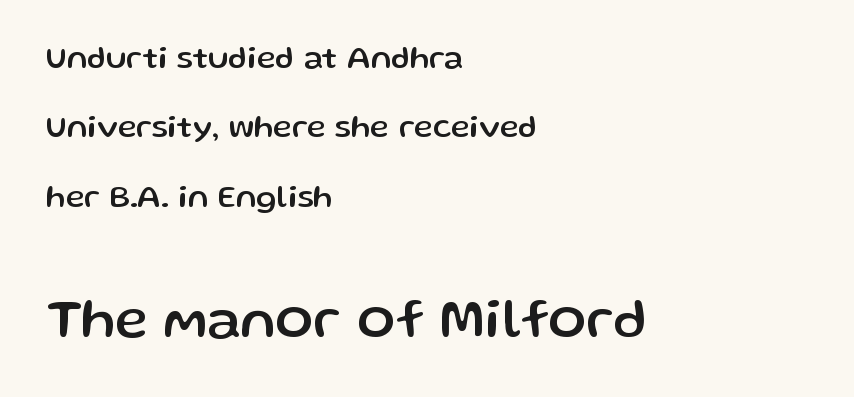
The image shows 56 px sans-serif type, upright; set left-aligned, loose line spacing (2.17x), normal letter spacing, not underlined; the second (bottom) block is 1.75x larger; low stroke contrast and a medium x-height.
